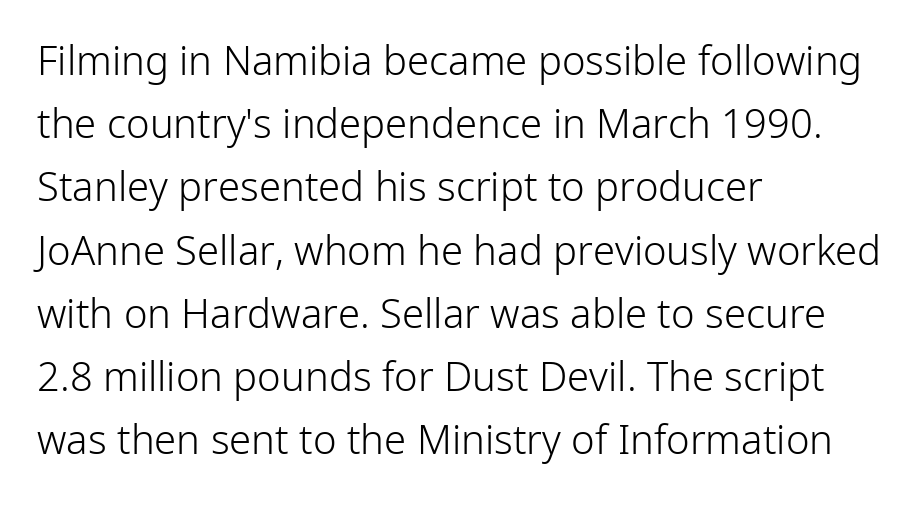
Leading: standard. Caption: standard tracking, unaltered. No letter is thick-stroked: the sample isn't bold. Nothing sits at the stroke ends, so this counts as sans-serif. Every character sits straight up, as roman type does. The passage is arranged the way most books set body copy — flush left.
